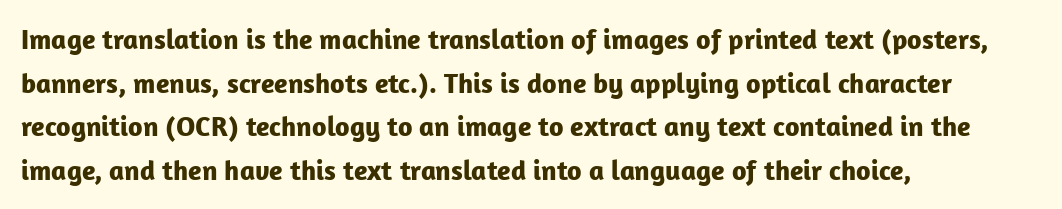
Q: Is the text bold? A: Yes.
Q: Is the text italic (slanted)? A: No, it is upright.
Q: Is the typeface a serif or a sans-serif typeface? A: Sans-serif.
Q: Is the text underlined? A: No.
Q: How is the paragraph aligned? A: Left-aligned.
Q: Is the spacing between letters normal or unusually wide? A: Normal.
Q: Is the spacing between lines tight, normal or loose? A: Normal.
Q: Width (condensed, normal, or wide)? A: Normal.
Q: Stroke contrast? A: Low.
Q: x-height? A: Medium.
Q: Monospaced? A: No.
